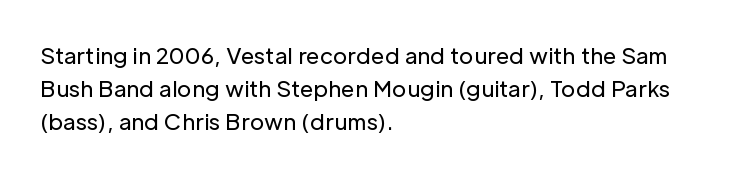
{"italic": "no", "bold": "no", "underline": "no", "align": "left", "line_spacing": "normal", "line_spacing_ratio": 1.51, "letter_spacing": "normal", "letter_spacing_em": 0.0, "glyph_px": 22}
